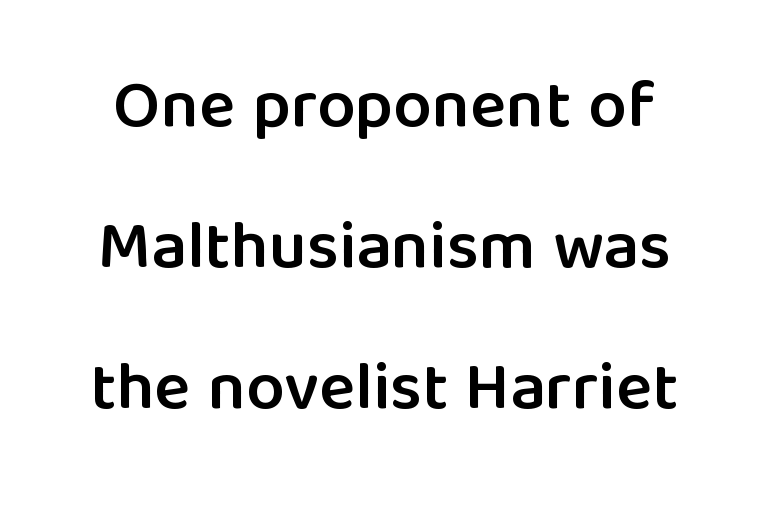
{"serif": "no", "italic": "no", "bold": "semi", "weight": "semibold", "width": "normal", "stroke_contrast": "low", "x_height": "medium", "monospaced": "no", "underline": "no", "line_spacing": "loose", "line_spacing_ratio": 2.07, "letter_spacing": "normal", "letter_spacing_em": 0.0, "glyph_px": 68}
